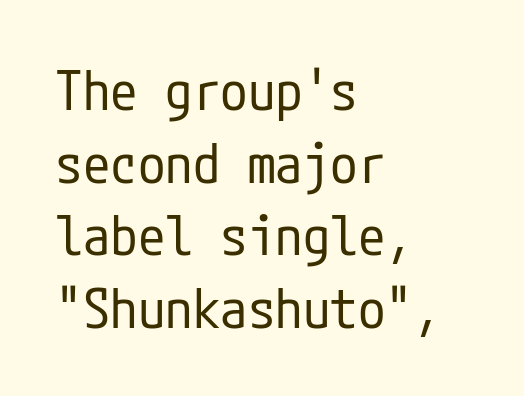
This is sans-serif lettering, the kind often seen on screens and signage. Does the copy run flush right? No — it runs flush left. Does the lettering tilt? It doesn't — this is upright. A typesetter would call this leading conventional body-copy spacing.
